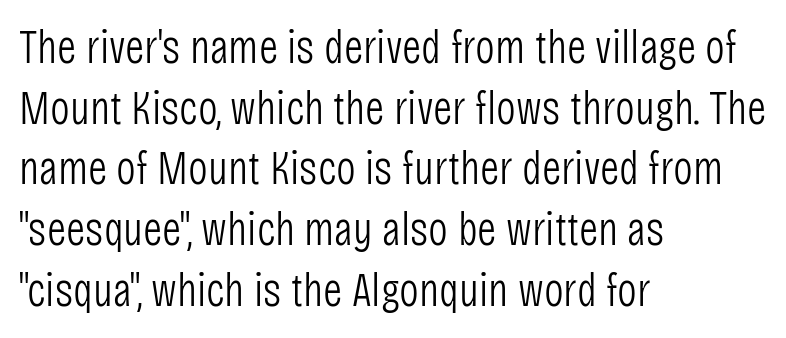
{"serif": "no", "italic": "no", "bold": "no", "weight": "light", "width": "condensed", "stroke_contrast": "low", "x_height": "large", "monospaced": "no", "underline": "no", "align": "left", "line_spacing": "normal", "line_spacing_ratio": 1.29, "letter_spacing": "normal", "letter_spacing_em": 0.0, "glyph_px": 47}
